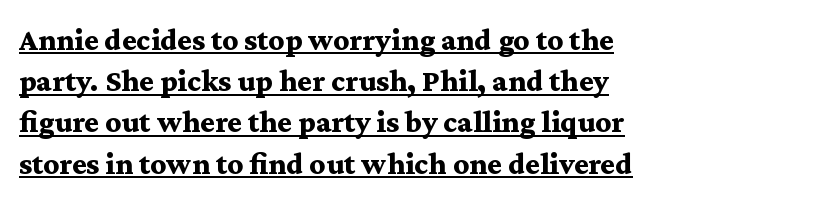
{"serif": "yes", "italic": "no", "bold": "yes", "weight": "bold", "width": "wide", "stroke_contrast": "medium", "x_height": "medium", "monospaced": "no", "underline": "yes", "align": "left", "line_spacing": "normal", "line_spacing_ratio": 1.33, "letter_spacing": "normal", "letter_spacing_em": 0.0, "glyph_px": 31}
